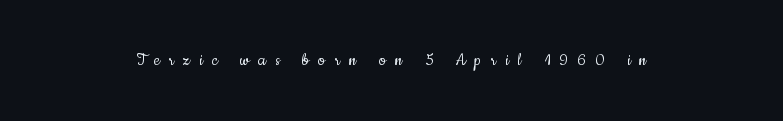
The image shows 20 px text type; set centered, unusually wide letter spacing (+0.46 em), not underlined.
